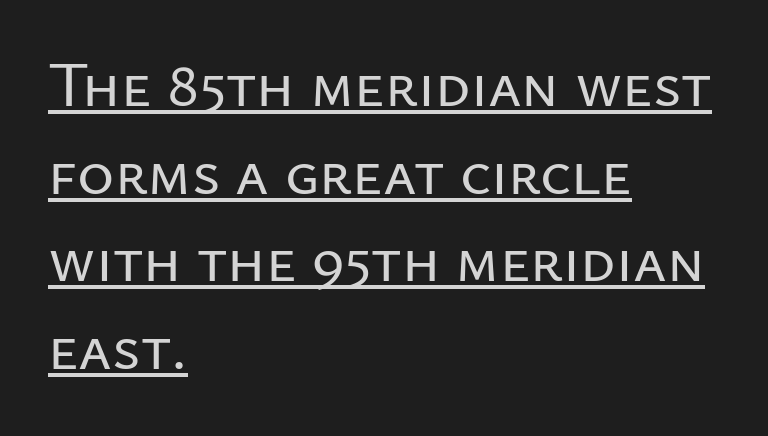
{"serif": "no", "italic": "no", "width": "normal", "stroke_contrast": "low", "x_height": "medium", "monospaced": "no", "underline": "yes", "align": "left", "line_spacing": "normal", "line_spacing_ratio": 1.39, "letter_spacing": "normal", "letter_spacing_em": 0.0, "glyph_px": 63}
